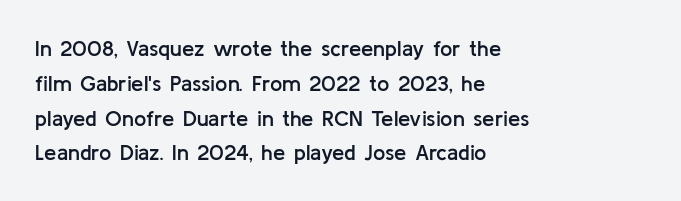
{"italic": "no", "bold": "semi", "underline": "no", "align": "left", "line_spacing": "normal", "line_spacing_ratio": 1.58, "letter_spacing": "normal", "letter_spacing_em": 0.0, "glyph_px": 22}
